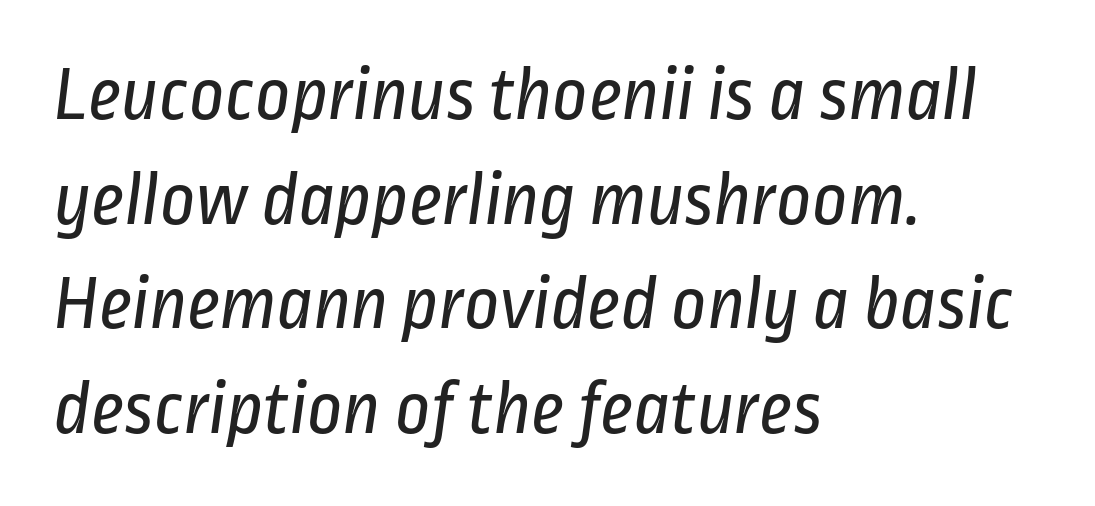
{"serif": "no", "bold": "no", "weight": "regular", "width": "condensed", "stroke_contrast": "low", "x_height": "medium", "monospaced": "no", "underline": "no", "align": "left", "line_spacing": "normal", "line_spacing_ratio": 1.36, "letter_spacing": "normal", "letter_spacing_em": 0.0, "glyph_px": 77}
